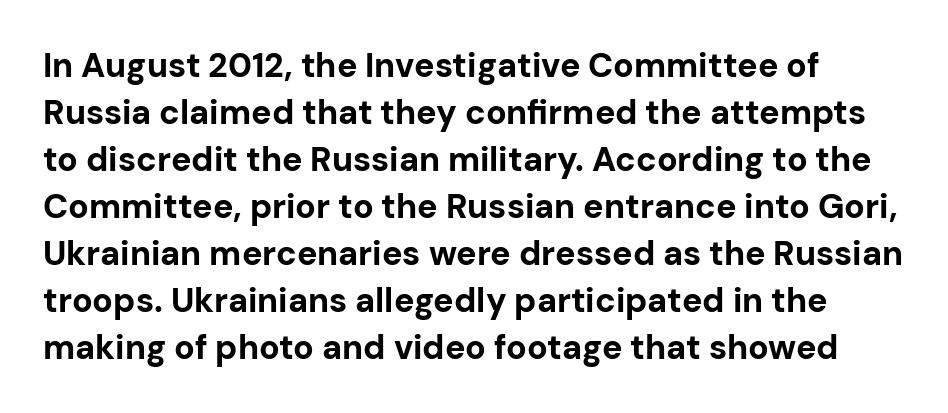
The image shows 34 px bold sans-serif type, upright; set normal line spacing (1.38x), normal letter spacing, not underlined; low stroke contrast and a medium x-height.
